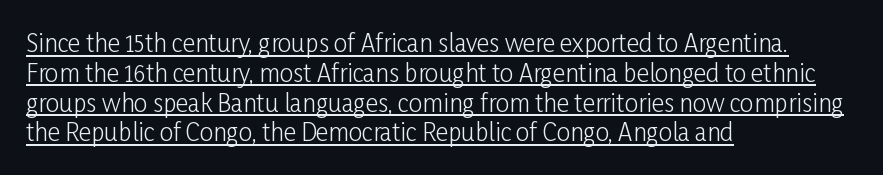
The image shows 24 px text type, upright; set left-aligned, line spacing 1.24x, normal letter spacing, underlined.
